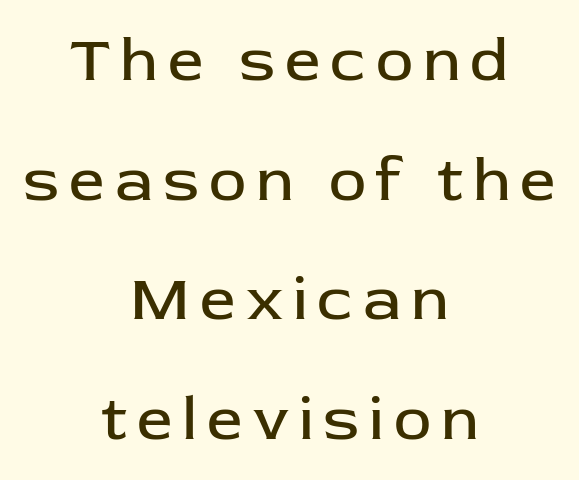
{"serif": "no", "italic": "no", "bold": "no", "weight": "regular", "width": "normal", "stroke_contrast": "low", "x_height": "medium", "monospaced": "no", "underline": "no", "align": "center", "line_spacing": "loose", "line_spacing_ratio": 1.9, "glyph_px": 63}
